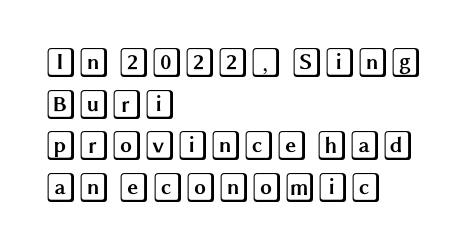
The image shows 30 px wide type, upright; set left-aligned, normal line spacing (1.39x), normal letter spacing, not underlined; a large x-height.
